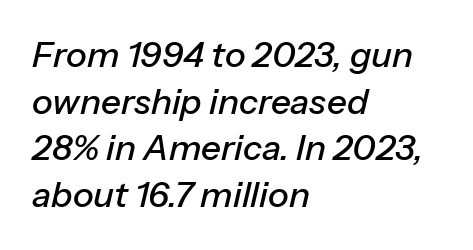
The image shows 35 px text type, italic (leaning right); set left-aligned, normal line spacing (1.33x), normal letter spacing, not underlined; low stroke contrast and a medium x-height.
